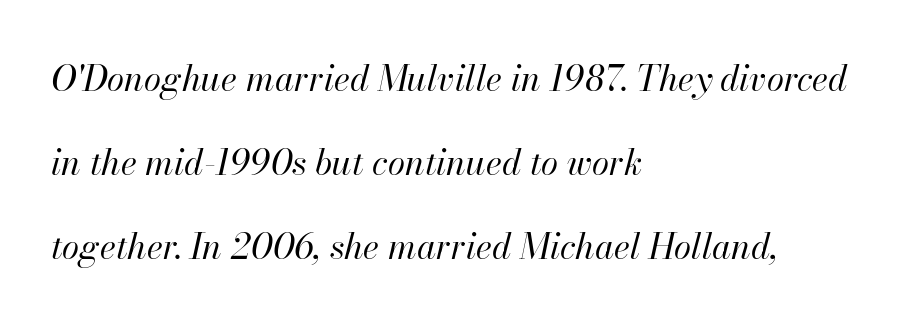
The image shows 35 px regular-weight type, italic (leaning right); set left-aligned, loose line spacing (2.4x), normal letter spacing, not underlined; high stroke contrast and a small x-height.
